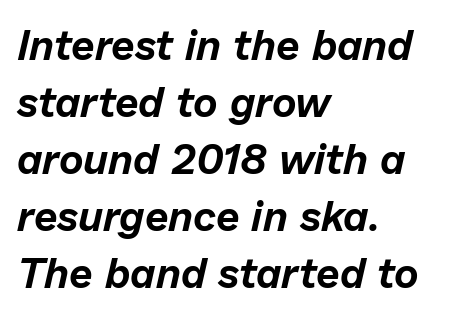
{"italic": "yes", "lean": "right", "slant_degrees": 13, "width": "normal", "stroke_contrast": "low", "x_height": "medium", "monospaced": "no", "underline": "no", "align": "left", "line_spacing": "normal", "line_spacing_ratio": 1.36, "letter_spacing": "normal", "letter_spacing_em": 0.0, "glyph_px": 42}
